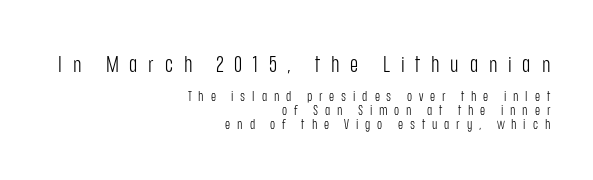
A light-to-regular cut is what we see here. Every stem runs plumb, perpendicular to the baseline. The line texture is sparse and dotted thanks to wide tracking. Leftover space on each line is placed entirely before the opening word. Does the bottom block carry the larger type? No, the top block does.
